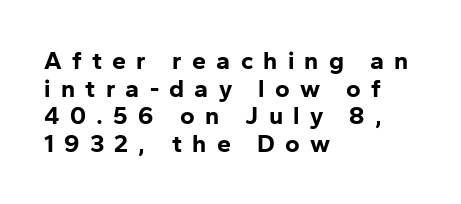
Every stem runs plumb, perpendicular to the baseline. Tracking here is generous; glyphs stand well apart from one another. This is heavy type, rendered in bold. Does the leading feel generous? Not at all — it's pinched.
